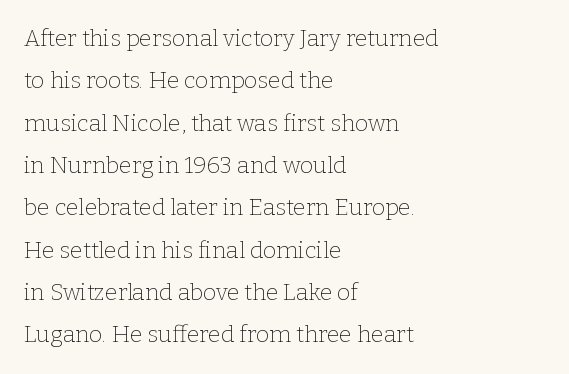
{"italic": "no", "bold": "no", "underline": "no", "align": "left", "line_spacing_ratio": 1.84, "letter_spacing": "normal", "letter_spacing_em": 0.0, "glyph_px": 23}
